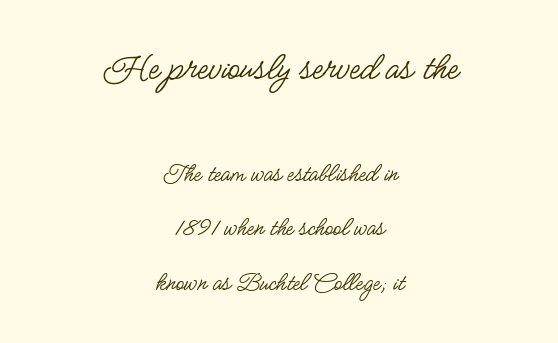
Q: Is the text bold? A: No.
Q: Is the text italic (slanted)? A: Yes.
Q: Is the typeface a serif or a sans-serif typeface? A: Sans-serif.
Q: Is the text underlined? A: No.
Q: How is the paragraph aligned? A: Centered.
Q: Is the spacing between letters normal or unusually wide? A: Normal.
Q: Is the spacing between lines tight, normal or loose? A: Loose.
Q: Which block of text is set in a larger size, the first (top) or the second (bottom)? A: The first (top) one.
Q: Width (condensed, normal, or wide)? A: Condensed.
Q: Stroke contrast? A: Low.
Q: x-height? A: Small.
Q: Monospaced? A: No.
